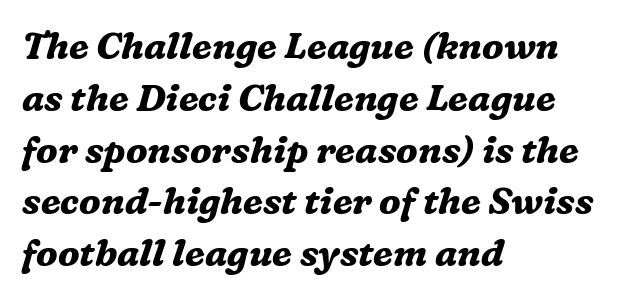
The image shows 37 px bold serif type, italic (leaning right); set left-aligned, normal line spacing (1.4x), normal letter spacing, not underlined; medium stroke contrast and a medium x-height.
